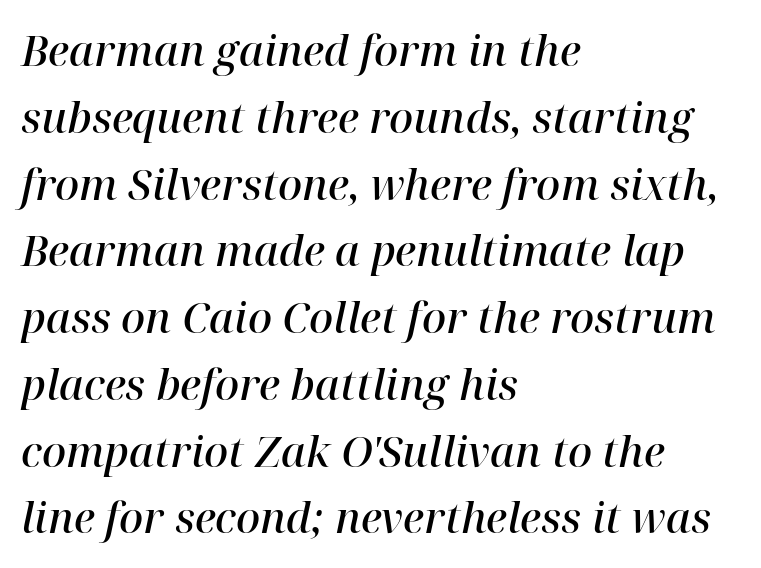
{"serif": "yes", "italic": "yes", "lean": "right", "slant_degrees": 12, "bold": "semi", "weight": "semibold", "width": "normal", "stroke_contrast": "high", "x_height": "medium", "monospaced": "no", "underline": "no", "align": "left", "line_spacing": "normal", "line_spacing_ratio": 1.59, "letter_spacing": "normal", "letter_spacing_em": 0.0, "glyph_px": 42}
